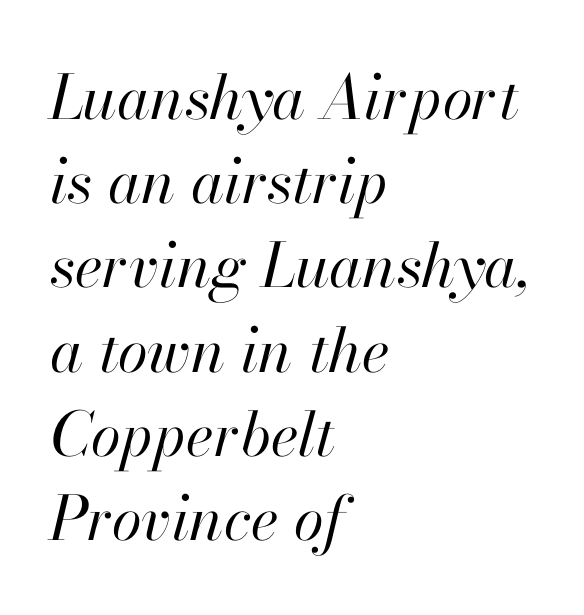
Quick note: interline space is typical. Check the space under the baseline: it is left empty. It's the slanting kind of type. Think standard paragraph weight, or any step lighter than that. This rendering uses left alignment, leaving the right contour irregular.
